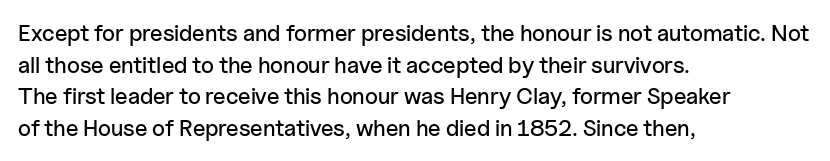
Q: Is the text italic (slanted)? A: No, it is upright.
Q: Is the text underlined? A: No.
Q: How is the paragraph aligned? A: Left-aligned.
Q: Is the spacing between letters normal or unusually wide? A: Normal.
Q: Is the spacing between lines tight, normal or loose? A: Normal.
